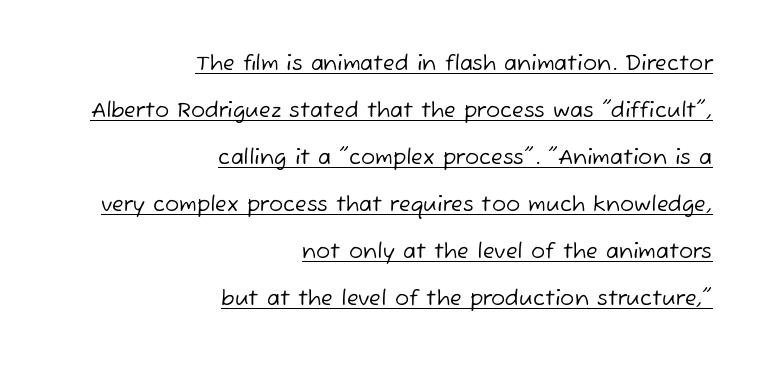
{"bold": "no", "underline": "yes", "align": "right", "line_spacing": "loose", "line_spacing_ratio": 2.24, "letter_spacing": "normal", "letter_spacing_em": 0.0, "glyph_px": 21}
